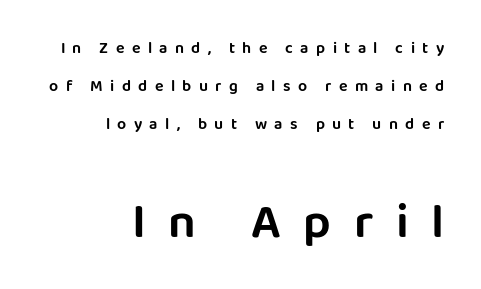
The image shows 49 px sans-serif type, upright; set right-aligned, loose line spacing (2.37x), unusually wide letter spacing (+0.46 em), not underlined; the second (bottom) block is 3.06x larger; low stroke contrast and a large x-height.
